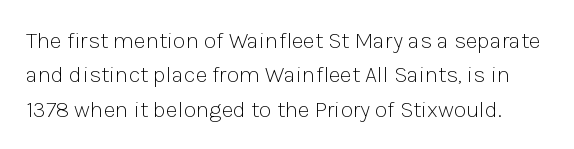
{"italic": "no", "bold": "no", "underline": "no", "line_spacing": "normal", "line_spacing_ratio": 1.5, "letter_spacing": "normal", "letter_spacing_em": 0.0, "glyph_px": 23}
